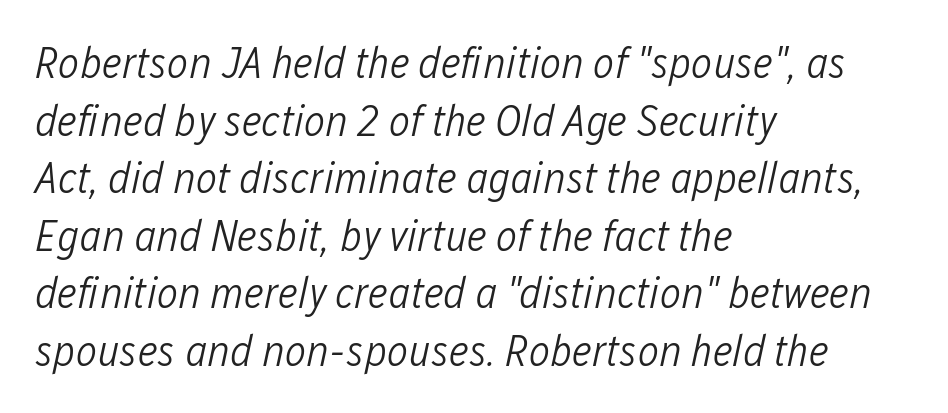
{"italic": "yes", "lean": "right", "slant_degrees": 12, "bold": "no", "weight": "light", "width": "condensed", "stroke_contrast": "low", "x_height": "medium", "monospaced": "no", "underline": "no", "align": "left", "line_spacing": "normal", "line_spacing_ratio": 1.28, "letter_spacing": "normal", "letter_spacing_em": 0.0, "glyph_px": 45}
